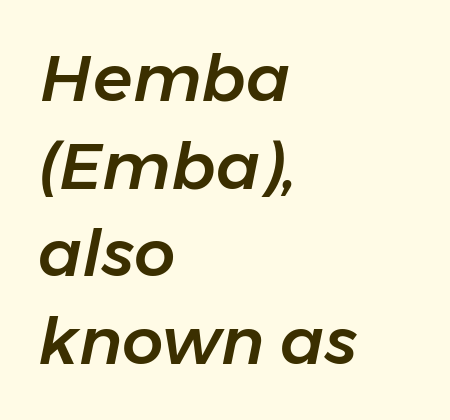
Q: Is the text italic (slanted)? A: Yes, it leans right by about 11 degrees.
Q: Is the text underlined? A: No.
Q: How is the paragraph aligned? A: Left-aligned.
Q: Is the spacing between letters normal or unusually wide? A: Normal.
Q: Is the spacing between lines tight, normal or loose? A: Normal.
Q: Width (condensed, normal, or wide)? A: Normal.
Q: Stroke contrast? A: Low.
Q: x-height? A: Medium.
Q: Monospaced? A: No.
